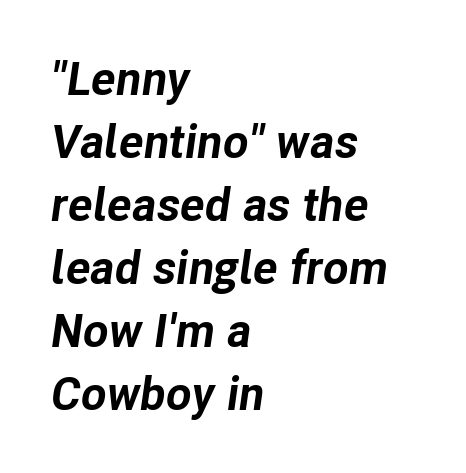
{"italic": "yes", "lean": "right", "slant_degrees": 8, "bold": "yes", "weight": "bold", "width": "normal", "stroke_contrast": "low", "x_height": "medium", "monospaced": "no", "underline": "no", "align": "left", "line_spacing": "normal", "line_spacing_ratio": 1.34, "letter_spacing": "normal", "letter_spacing_em": 0.0, "glyph_px": 47}
